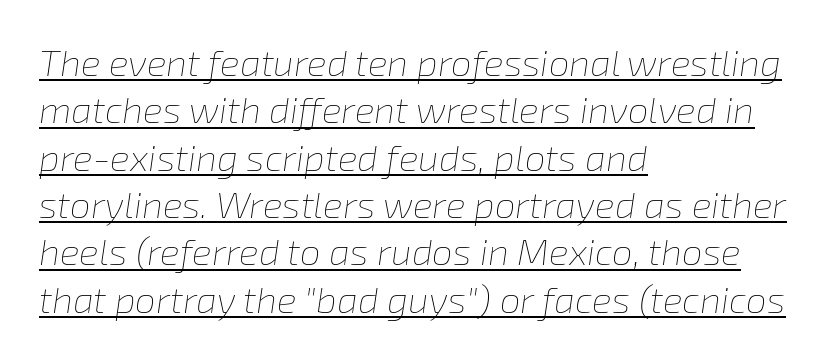
{"italic": "yes", "lean": "right", "slant_degrees": 8, "bold": "no", "weight": "thin", "width": "normal", "stroke_contrast": "low", "x_height": "medium", "monospaced": "no", "underline": "yes", "align": "left", "line_spacing": "normal", "line_spacing_ratio": 1.28, "letter_spacing": "normal", "letter_spacing_em": 0.0, "glyph_px": 37}
